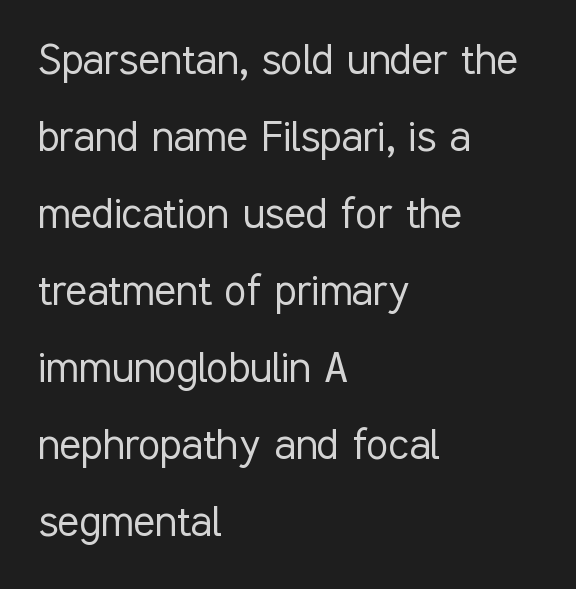
{"serif": "no", "italic": "no", "bold": "no", "weight": "light", "width": "condensed", "stroke_contrast": "low", "x_height": "medium", "monospaced": "no", "underline": "no", "align": "left", "line_spacing": "normal", "line_spacing_ratio": 1.54, "letter_spacing": "normal", "letter_spacing_em": 0.0, "glyph_px": 50}
